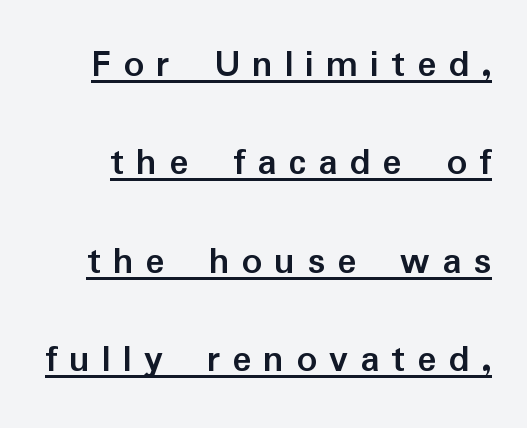
Q: Is the text bold? A: Yes.
Q: Is the text italic (slanted)? A: No, it is upright.
Q: Is the typeface a serif or a sans-serif typeface? A: Sans-serif.
Q: Is the text underlined? A: Yes.
Q: Is the spacing between letters normal or unusually wide? A: Unusually wide.
Q: Is the spacing between lines tight, normal or loose? A: Loose.
Q: Width (condensed, normal, or wide)? A: Normal.
Q: Stroke contrast? A: Low.
Q: x-height? A: Medium.
Q: Monospaced? A: No.
